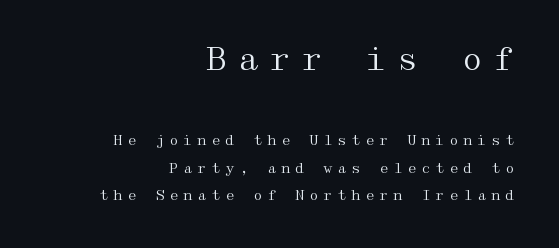
{"serif": "yes", "italic": "no", "bold": "no", "weight": "regular", "width": "wide", "stroke_contrast": "medium", "x_height": "medium", "underline": "no", "align": "right", "line_spacing": "loose", "line_spacing_ratio": 1.98, "letter_spacing": "wide", "letter_spacing_em": 0.3, "larger_block": "first", "size_ratio": 2.29, "glyph_px": 32}
